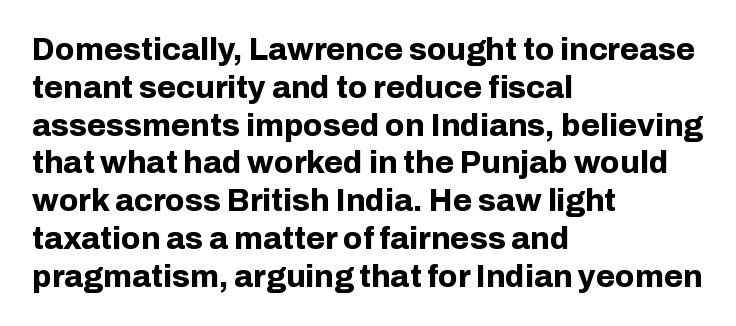
{"serif": "no", "italic": "no", "bold": "yes", "weight": "bold", "width": "normal", "stroke_contrast": "low", "x_height": "medium", "monospaced": "no", "underline": "no", "align": "left", "line_spacing_ratio": 1.22, "letter_spacing": "normal", "letter_spacing_em": 0.0, "glyph_px": 31}
